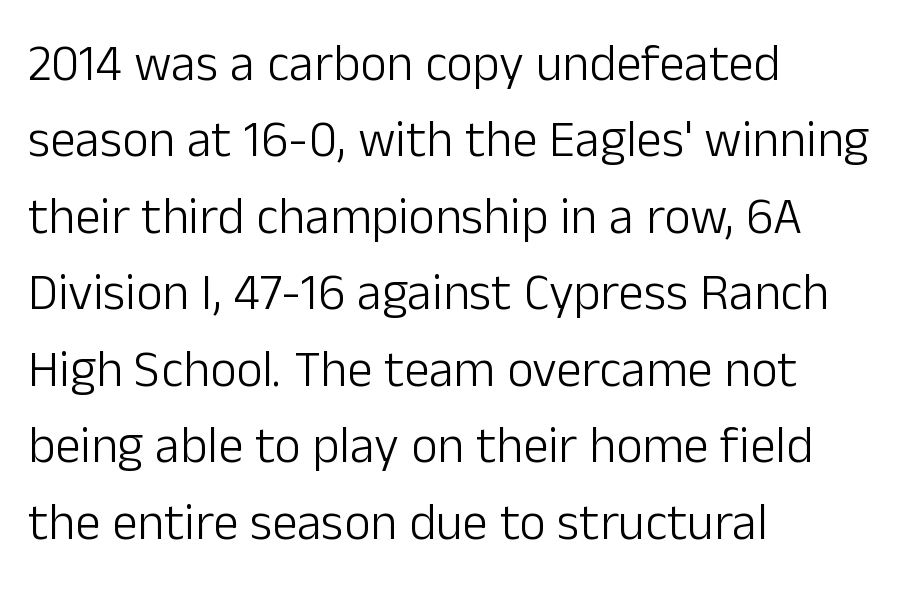
The strokes carry an ordinary text weight at most. A roman cut, with each character standing at attention. Rule under the text: the space is simply empty. Each letter keeps its own natural width here, so spacing adapts to shape.
